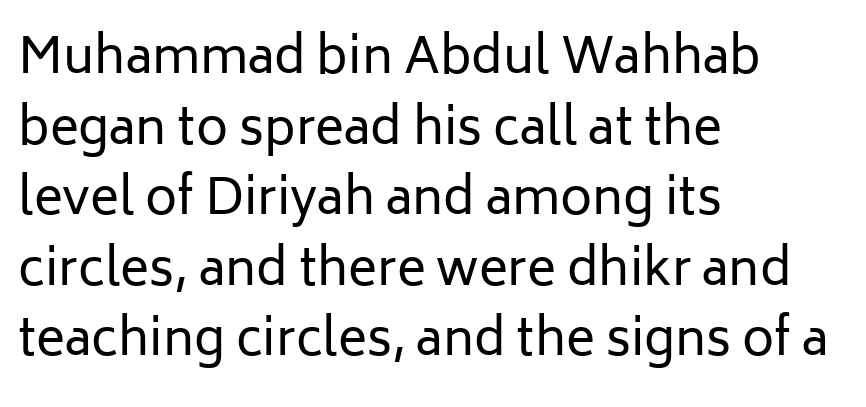
Q: Is the text bold? A: No.
Q: Is the text italic (slanted)? A: No, it is upright.
Q: Is the typeface a serif or a sans-serif typeface? A: Sans-serif.
Q: Is the text underlined? A: No.
Q: How is the paragraph aligned? A: Left-aligned.
Q: Is the spacing between letters normal or unusually wide? A: Normal.
Q: Is the spacing between lines tight, normal or loose? A: Normal.
Q: Width (condensed, normal, or wide)? A: Normal.
Q: Stroke contrast? A: Low.
Q: x-height? A: Medium.
Q: Monospaced? A: No.
